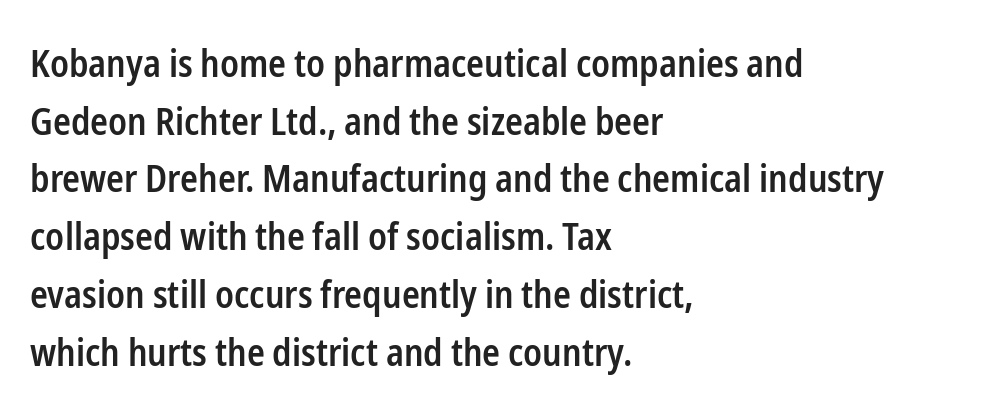
Q: Is the text bold? A: Semi-bold.
Q: Is the text italic (slanted)? A: No, it is upright.
Q: Is the typeface a serif or a sans-serif typeface? A: Sans-serif.
Q: Is the text underlined? A: No.
Q: How is the paragraph aligned? A: Left-aligned.
Q: Is the spacing between letters normal or unusually wide? A: Normal.
Q: Is the spacing between lines tight, normal or loose? A: Normal.
Q: Width (condensed, normal, or wide)? A: Condensed.
Q: Stroke contrast? A: Low.
Q: x-height? A: Medium.
Q: Monospaced? A: No.
